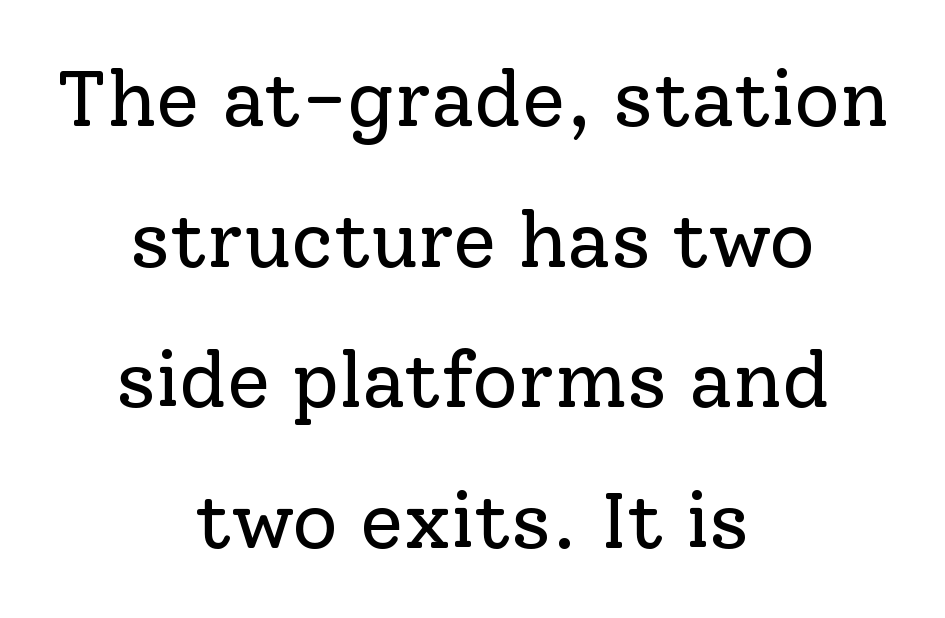
Q: Is the text bold? A: No.
Q: Is the text italic (slanted)? A: No, it is upright.
Q: Is the typeface a serif or a sans-serif typeface? A: Serif.
Q: Is the text underlined? A: No.
Q: How is the paragraph aligned? A: Centered.
Q: Is the spacing between letters normal or unusually wide? A: Normal.
Q: Width (condensed, normal, or wide)? A: Normal.
Q: Stroke contrast? A: Low.
Q: x-height? A: Medium.
Q: Monospaced? A: No.
